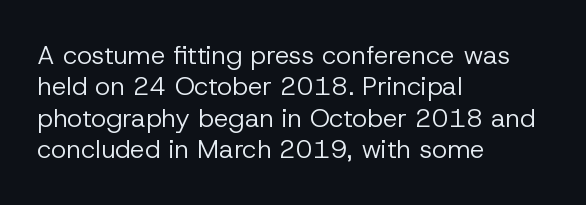
The image shows 26 px text type, upright; set left-aligned, line spacing 1.21x, normal letter spacing, not underlined.
